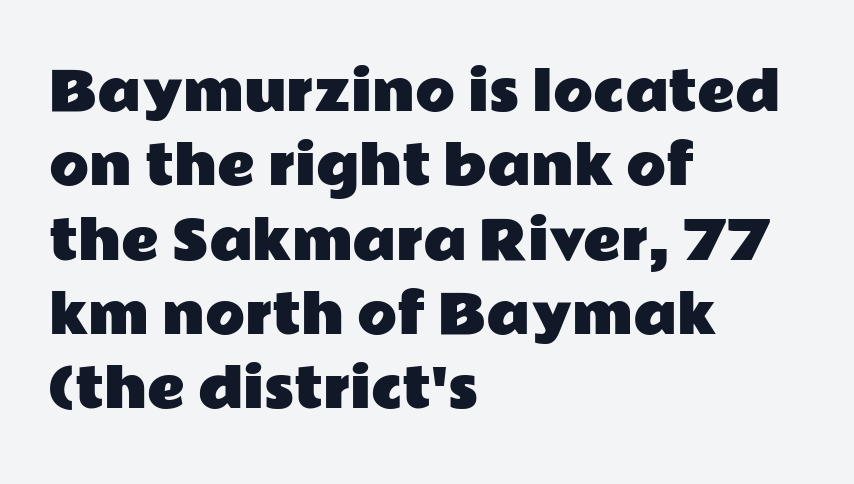
{"serif": "no", "italic": "no", "width": "wide", "stroke_contrast": "low", "x_height": "medium", "monospaced": "no", "underline": "no", "align": "left", "line_spacing": "normal", "line_spacing_ratio": 1.43, "letter_spacing": "normal", "letter_spacing_em": 0.0, "glyph_px": 52}
